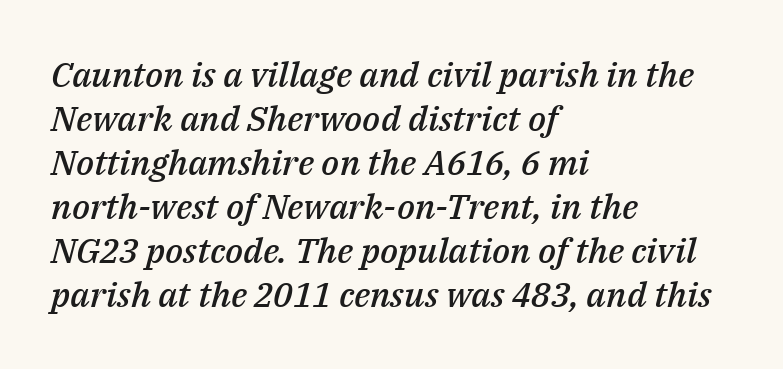
Q: Is the text bold? A: Semi-bold.
Q: Is the text italic (slanted)? A: Yes, it leans right by about 14 degrees.
Q: Is the text underlined? A: No.
Q: How is the paragraph aligned? A: Left-aligned.
Q: Is the spacing between letters normal or unusually wide? A: Normal.
Q: Is the spacing between lines tight, normal or loose? A: Normal.
Q: Width (condensed, normal, or wide)? A: Normal.
Q: Stroke contrast? A: Medium.
Q: x-height? A: Medium.
Q: Monospaced? A: No.
